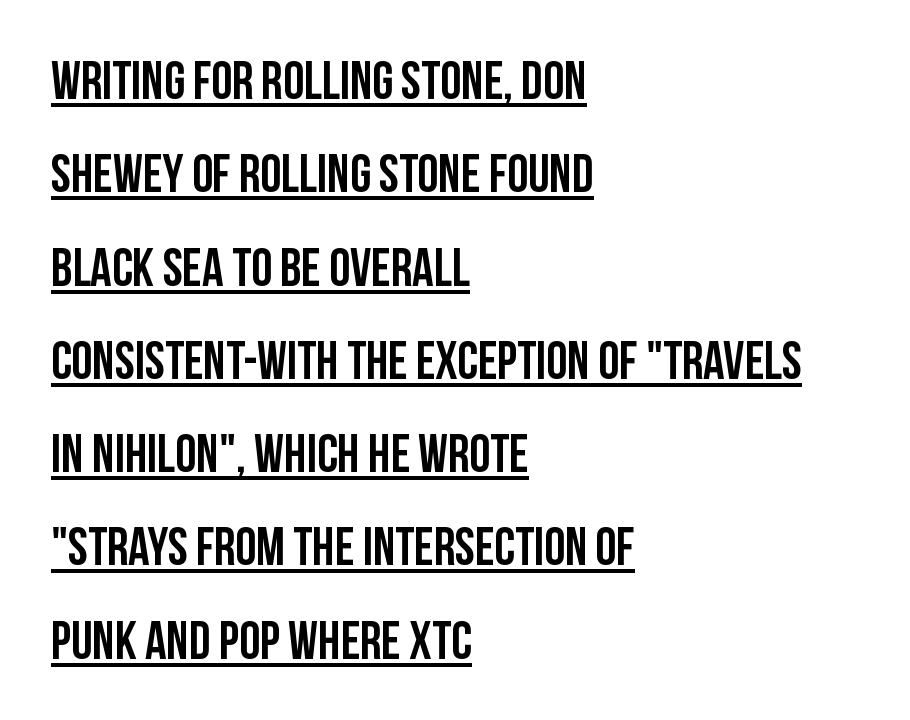
A typesetter would call this proportional, since set widths differ per character. The rendering uses the underline text-decoration. If you drew a line through each stem, it would be perfectly vertical. The paragraph shown leans on its left margin.
